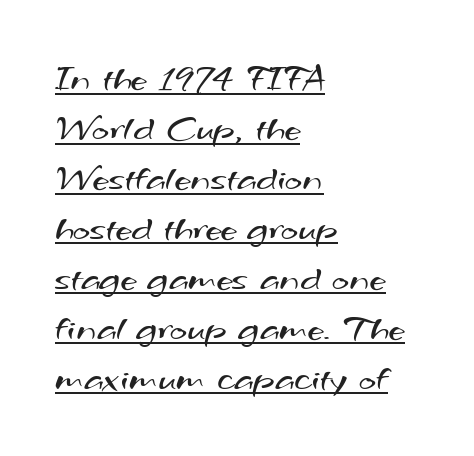
Q: Is the text bold? A: No.
Q: Is the typeface a serif or a sans-serif typeface? A: Sans-serif.
Q: Is the text underlined? A: Yes.
Q: How is the paragraph aligned? A: Left-aligned.
Q: Is the spacing between letters normal or unusually wide? A: Normal.
Q: Is the spacing between lines tight, normal or loose? A: Normal.
Q: Width (condensed, normal, or wide)? A: Wide.
Q: Stroke contrast? A: Medium.
Q: x-height? A: Small.
Q: Monospaced? A: No.
